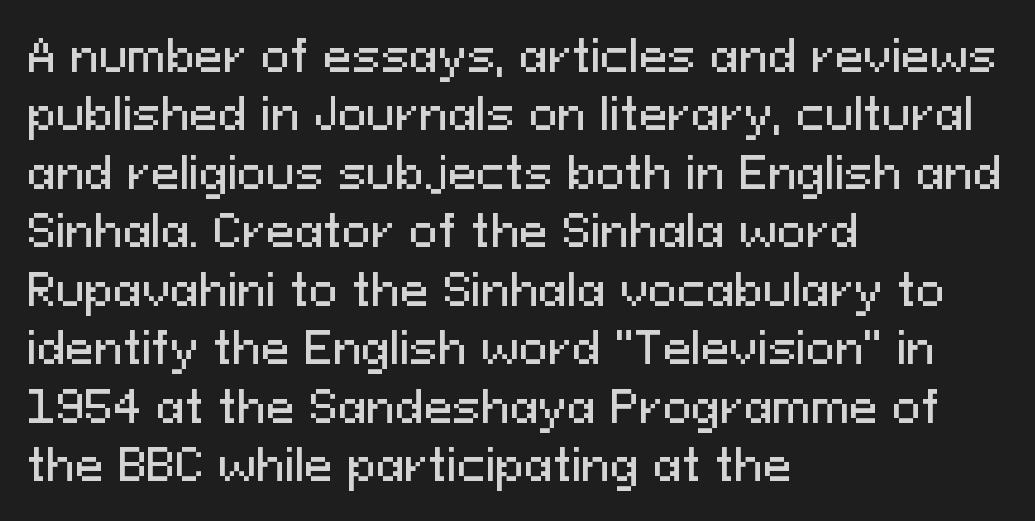
Q: Is the text italic (slanted)? A: No, it is upright.
Q: Is the typeface a serif or a sans-serif typeface? A: Sans-serif.
Q: Is the text underlined? A: No.
Q: How is the paragraph aligned? A: Left-aligned.
Q: Is the spacing between letters normal or unusually wide? A: Normal.
Q: Is the spacing between lines tight, normal or loose? A: Normal.
Q: Width (condensed, normal, or wide)? A: Normal.
Q: Stroke contrast? A: Medium.
Q: x-height? A: Medium.
Q: Monospaced? A: No.
